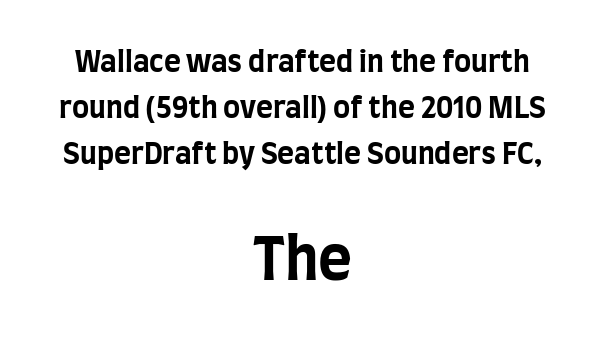
The image shows 58 px bold, condensed sans-serif type, upright; set centered, normal line spacing (1.59x), normal letter spacing, not underlined; the second (bottom) block is 2.0x larger; low stroke contrast and a large x-height.
